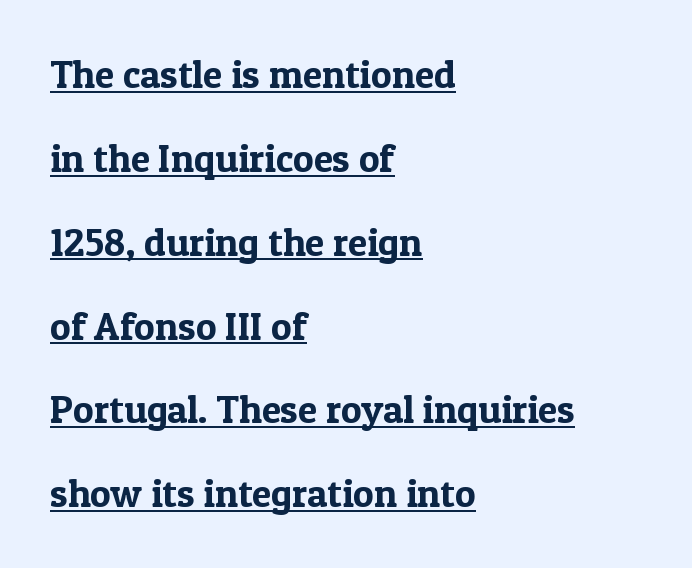
The image shows 39 px serif type, upright; set left-aligned, loose line spacing (2.15x), normal letter spacing, underlined; a medium x-height.
